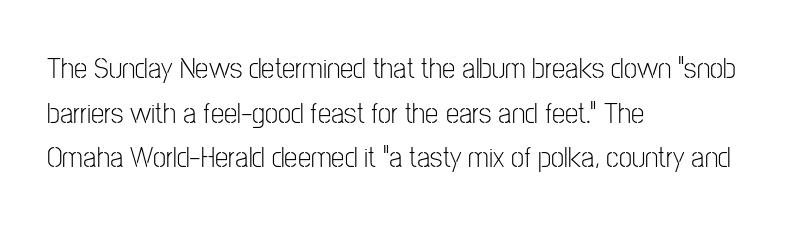
Q: Is the text bold? A: No.
Q: Is the text italic (slanted)? A: No, it is upright.
Q: Is the typeface a serif or a sans-serif typeface? A: Sans-serif.
Q: Is the text underlined? A: No.
Q: How is the paragraph aligned? A: Left-aligned.
Q: Is the spacing between letters normal or unusually wide? A: Normal.
Q: Is the spacing between lines tight, normal or loose? A: Normal.
Q: Width (condensed, normal, or wide)? A: Condensed.
Q: Stroke contrast? A: Low.
Q: x-height? A: Medium.
Q: Monospaced? A: No.
